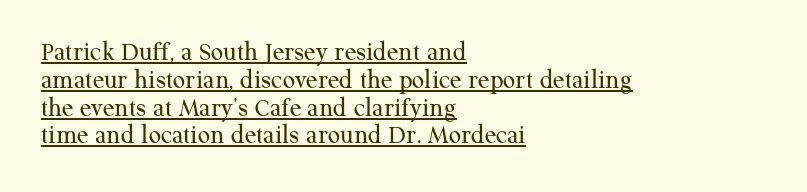
Vertical spacing — tight. This sample is left-justified, so line endings fall wherever the words run out. Nobody touched the tracking dial on this one. Stroke thickness stays within the range of a standard reading face or lighter. These lines were composed using upright roman letters.
